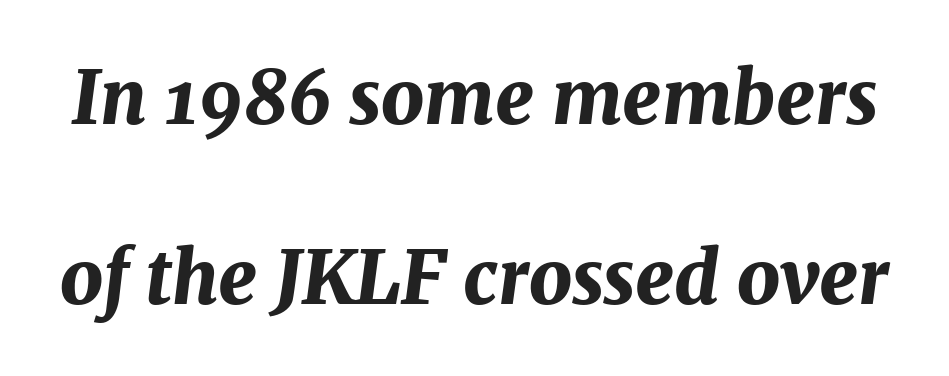
The image shows 74 px bold type, italic (leaning right); set loose line spacing (2.43x), normal letter spacing, not underlined; medium stroke contrast and a medium x-height.
